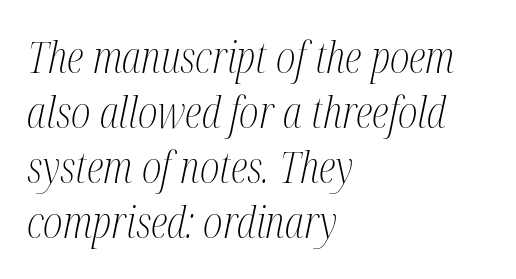
These lines sit exactly where default settings would place them. Observe the serifs anchoring each vertical stroke in this sample. Note the varied advance widths — an 'i' is clearly narrower than an 'm'. The paragraph shown leans on its left margin. The letterforms sit at book weight or below. Designer's note — italics engaged.
